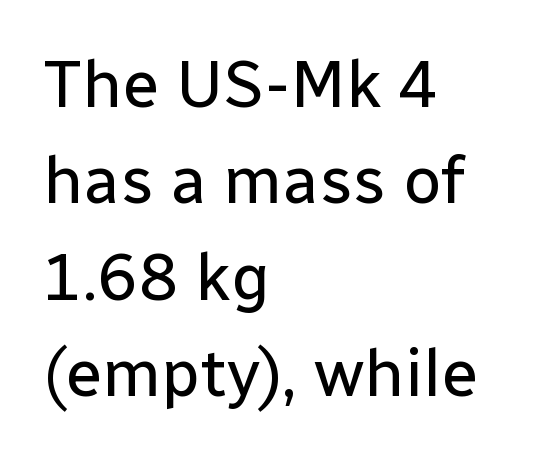
Character widths vary here, with narrow letters taking less room than wide ones. Letter spacing: default. Notice how descenders clear the ascenders below comfortably — that's standard leading. This sample is left-justified, so line endings fall wherever the words run out. The strokes carry an ordinary text weight at most.
